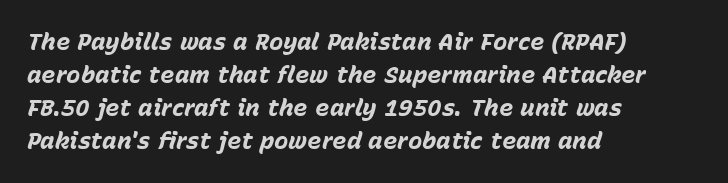
The paragraph shown leans on its left margin. These lines keep a tight, regular rhythm from letter to letter. The passage shown is emphatically bold. Quick note: interline space is typical.
